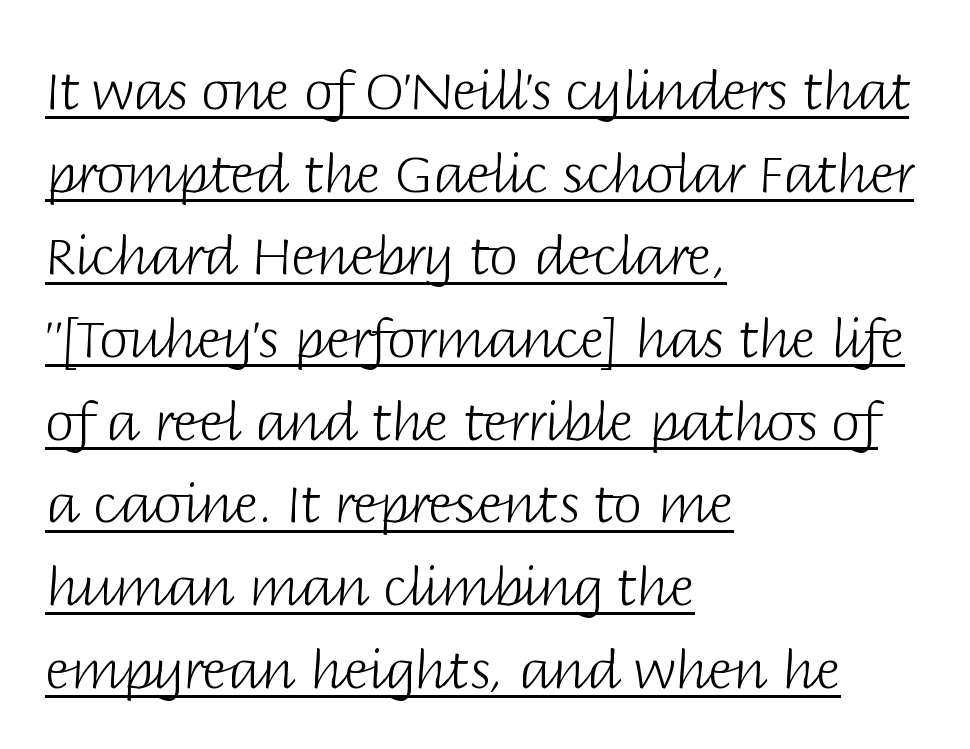
The image shows 53 px light sans-serif type, upright; set left-aligned, normal line spacing (1.56x), normal letter spacing, underlined; low stroke contrast and a large x-height.
